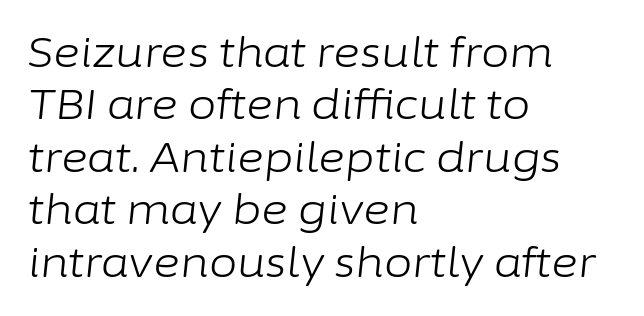
The image shows 41 px light type, italic (leaning right); set left-aligned, normal line spacing (1.28x), normal letter spacing, not underlined; low stroke contrast and a medium x-height.
